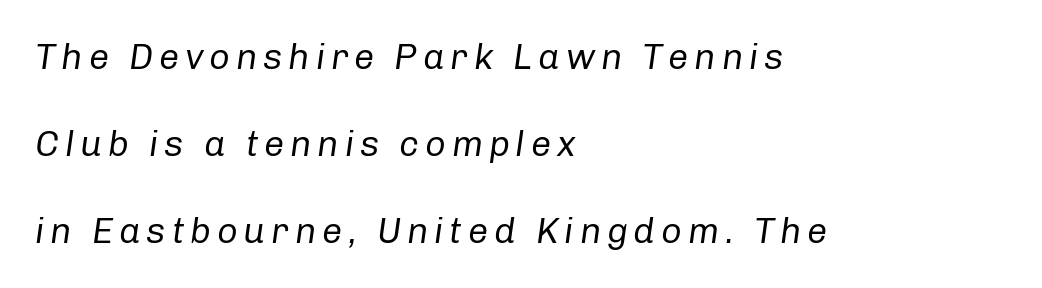
The image shows 36 px regular-weight type, italic (leaning right); set left-aligned, loose line spacing (2.42x), not underlined; low stroke contrast and a medium x-height.
